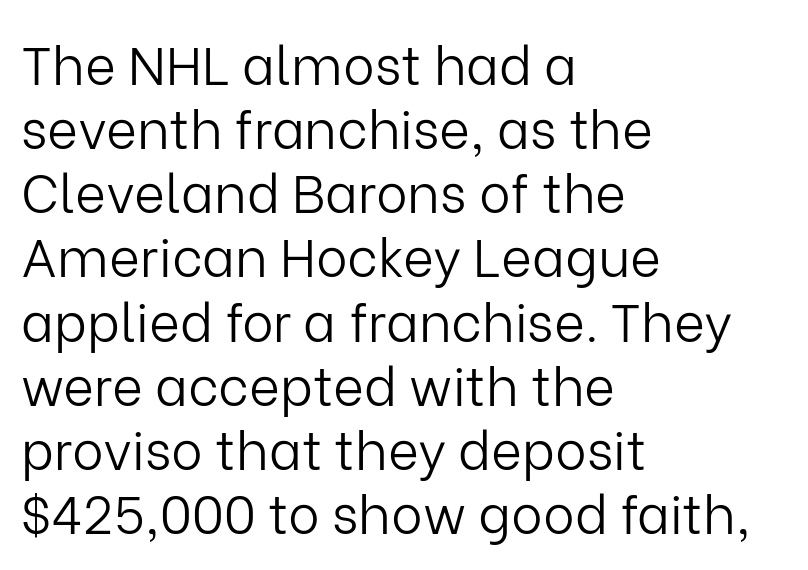
{"serif": "no", "italic": "no", "bold": "no", "weight": "light", "width": "normal", "stroke_contrast": "low", "x_height": "medium", "monospaced": "no", "underline": "no", "align": "left", "line_spacing_ratio": 1.21, "letter_spacing": "normal", "letter_spacing_em": 0.0, "glyph_px": 53}
